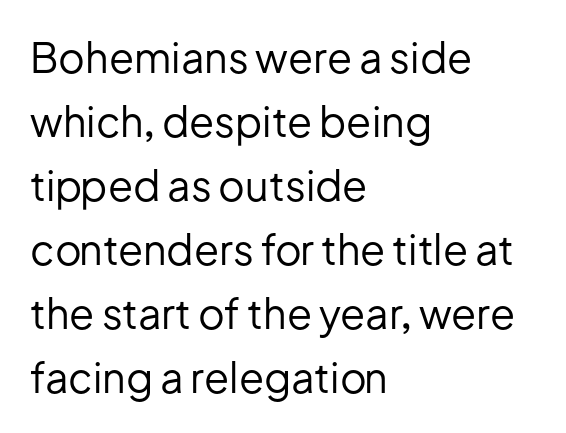
{"serif": "no", "italic": "no", "bold": "no", "weight": "regular", "width": "normal", "stroke_contrast": "low", "x_height": "medium", "monospaced": "no", "underline": "no", "align": "left", "line_spacing": "normal", "line_spacing_ratio": 1.56, "letter_spacing": "normal", "letter_spacing_em": 0.0, "glyph_px": 41}
